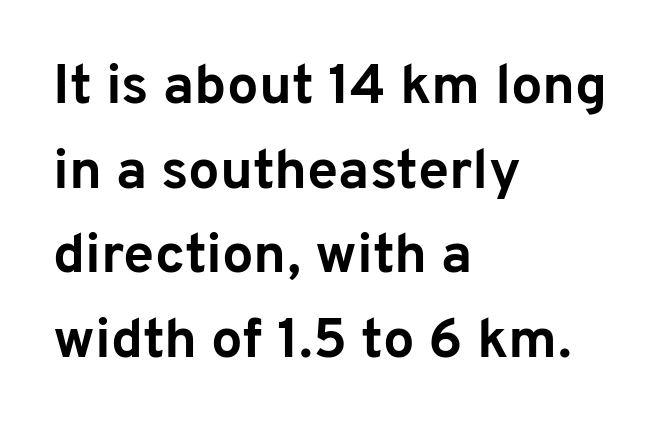
Q: Is the text bold? A: Yes.
Q: Is the text italic (slanted)? A: No, it is upright.
Q: Is the typeface a serif or a sans-serif typeface? A: Sans-serif.
Q: Is the text underlined? A: No.
Q: How is the paragraph aligned? A: Left-aligned.
Q: Is the spacing between letters normal or unusually wide? A: Normal.
Q: Is the spacing between lines tight, normal or loose? A: Normal.
Q: Width (condensed, normal, or wide)? A: Normal.
Q: Stroke contrast? A: Low.
Q: x-height? A: Medium.
Q: Monospaced? A: No.
